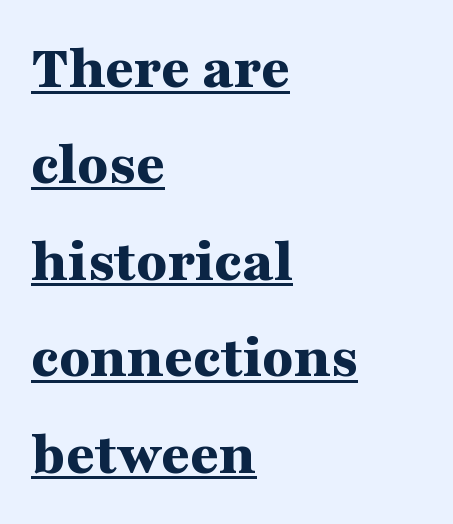
Q: Is the text bold? A: Yes.
Q: Is the text italic (slanted)? A: No, it is upright.
Q: Is the typeface a serif or a sans-serif typeface? A: Serif.
Q: Is the text underlined? A: Yes.
Q: How is the paragraph aligned? A: Left-aligned.
Q: Is the spacing between letters normal or unusually wide? A: Normal.
Q: Is the spacing between lines tight, normal or loose? A: Normal.
Q: Width (condensed, normal, or wide)? A: Wide.
Q: Stroke contrast? A: Medium.
Q: x-height? A: Medium.
Q: Monospaced? A: No.
